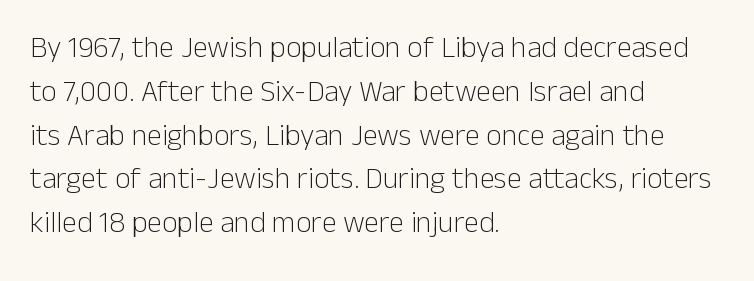
The image shows 30 px light sans-serif type, upright; set left-aligned, normal line spacing (1.46x), normal letter spacing, not underlined; low stroke contrast and a medium x-height.
